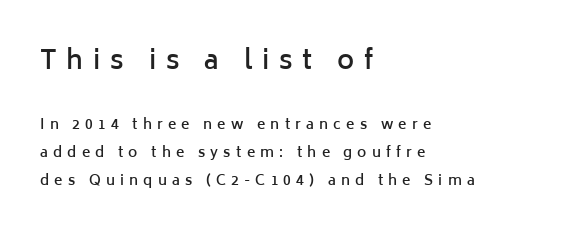
Q: Is the text bold? A: Semi-bold.
Q: Is the text italic (slanted)? A: No, it is upright.
Q: Is the text underlined? A: No.
Q: How is the paragraph aligned? A: Left-aligned.
Q: Is the spacing between letters normal or unusually wide? A: Unusually wide.
Q: Is the spacing between lines tight, normal or loose? A: Loose.
Q: Which block of text is set in a larger size, the first (top) or the second (bottom)? A: The first (top) one.
